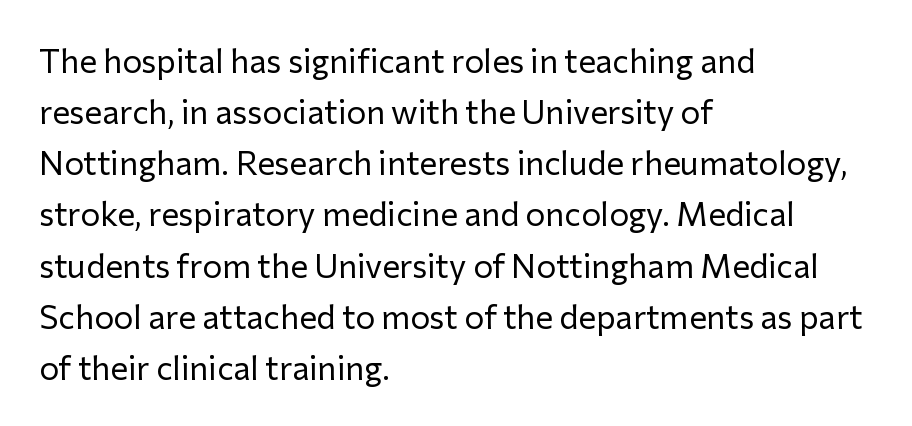
{"serif": "no", "italic": "no", "bold": "no", "weight": "regular", "width": "normal", "stroke_contrast": "low", "x_height": "medium", "monospaced": "no", "underline": "no", "align": "left", "line_spacing": "normal", "line_spacing_ratio": 1.55, "letter_spacing": "normal", "letter_spacing_em": 0.0, "glyph_px": 33}
